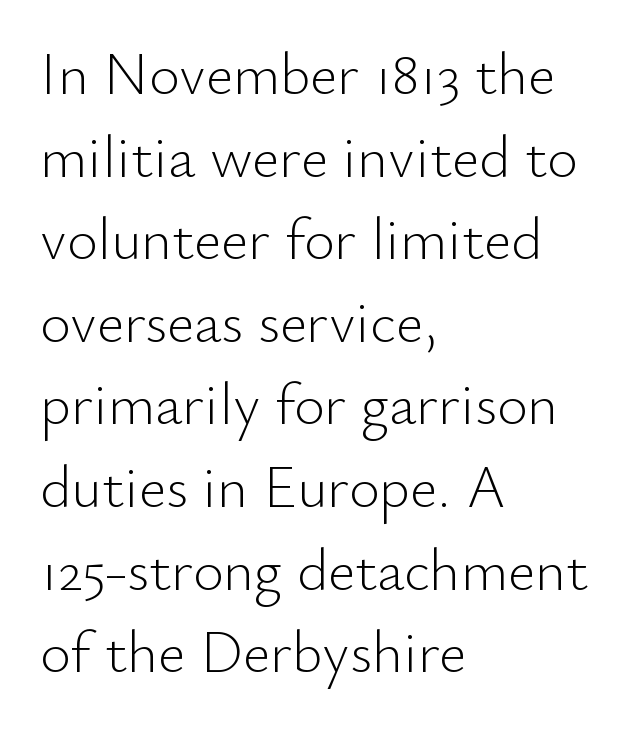
Words float on clear page, feet unadorned. Is the letter spacing exaggerated? No — it looks like the ordinary default. This rendering uses left alignment, leaving the right contour irregular. You can tell it's not italic because the verticals are truly vertical.
